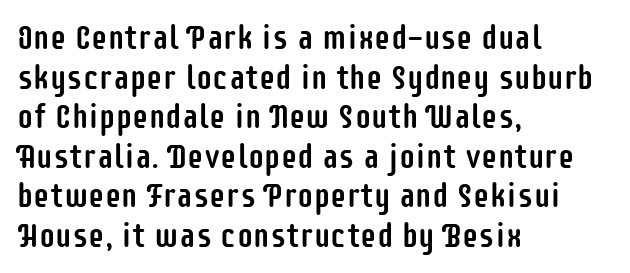
{"serif": "no", "italic": "no", "width": "condensed", "stroke_contrast": "low", "x_height": "large", "monospaced": "no", "underline": "no", "align": "left", "line_spacing_ratio": 1.2, "letter_spacing": "normal", "letter_spacing_em": 0.0, "glyph_px": 33}
